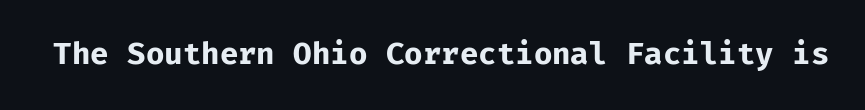
Has an underline been added? It has not. Does extra space separate the letters? No, they use regular spacing. Students, this is bold: see how much ink each stroke carries. Characters remain perfectly vertical along every line.
